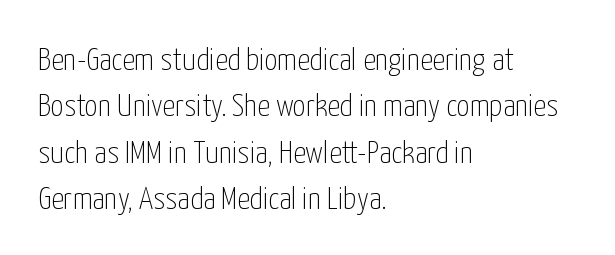
{"serif": "no", "italic": "no", "bold": "no", "weight": "thin", "width": "condensed", "stroke_contrast": "low", "x_height": "medium", "monospaced": "no", "underline": "no", "align": "left", "line_spacing": "normal", "line_spacing_ratio": 1.45, "letter_spacing": "normal", "letter_spacing_em": 0.0, "glyph_px": 32}
